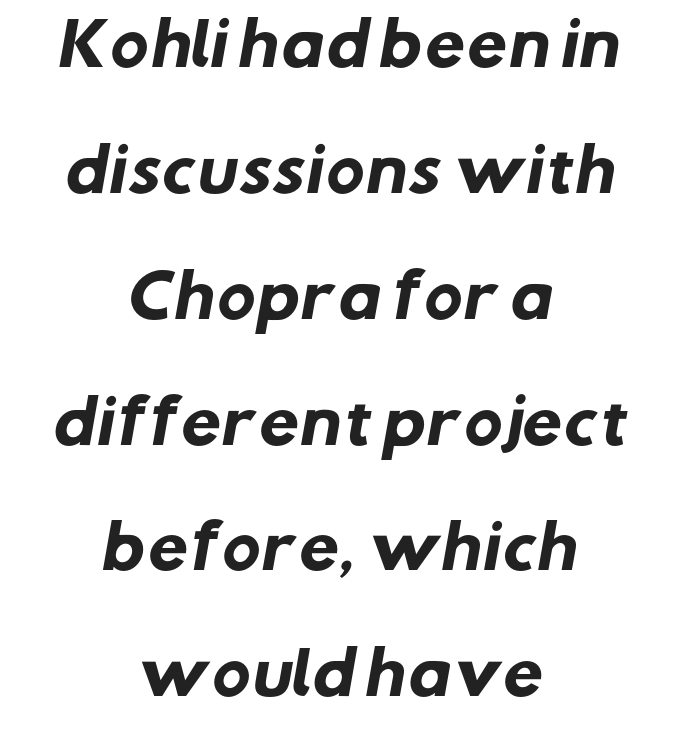
{"serif": "no", "bold": "yes", "weight": "heavy", "width": "normal", "stroke_contrast": "low", "x_height": "medium", "monospaced": "no", "underline": "no", "align": "center", "line_spacing": "loose", "line_spacing_ratio": 2.17, "letter_spacing": "normal", "letter_spacing_em": 0.0, "glyph_px": 58}
